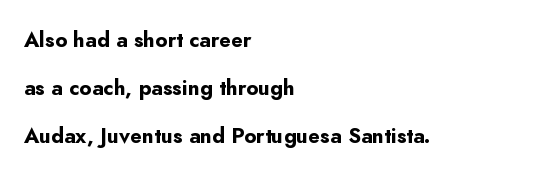
Q: Is the text bold? A: Yes.
Q: Is the text italic (slanted)? A: No, it is upright.
Q: Is the text underlined? A: No.
Q: How is the paragraph aligned? A: Left-aligned.
Q: Is the spacing between letters normal or unusually wide? A: Normal.
Q: Is the spacing between lines tight, normal or loose? A: Loose.
